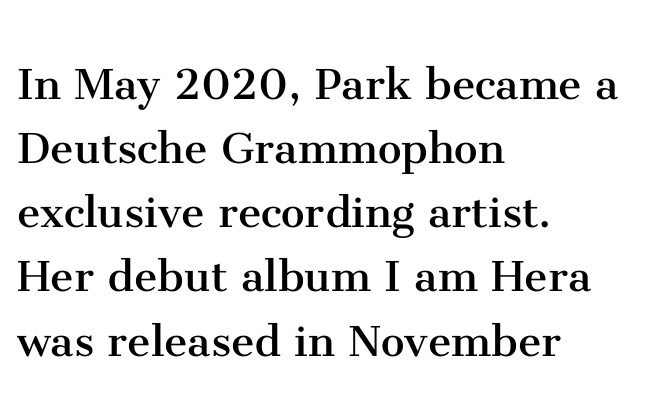
{"serif": "yes", "italic": "no", "bold": "no", "weight": "regular", "width": "normal", "stroke_contrast": "medium", "x_height": "medium", "monospaced": "no", "underline": "no", "align": "left", "line_spacing_ratio": 1.21, "letter_spacing": "normal", "letter_spacing_em": 0.0, "glyph_px": 53}
